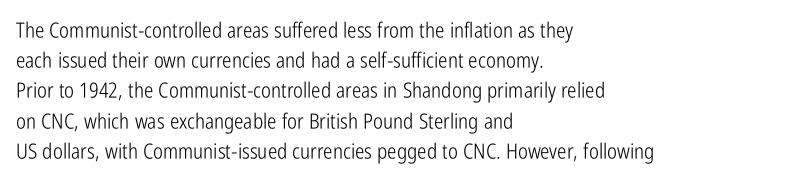
{"italic": "no", "bold": "no", "underline": "no", "align": "left", "line_spacing": "normal", "line_spacing_ratio": 1.44, "letter_spacing": "normal", "letter_spacing_em": 0.0, "glyph_px": 21}
